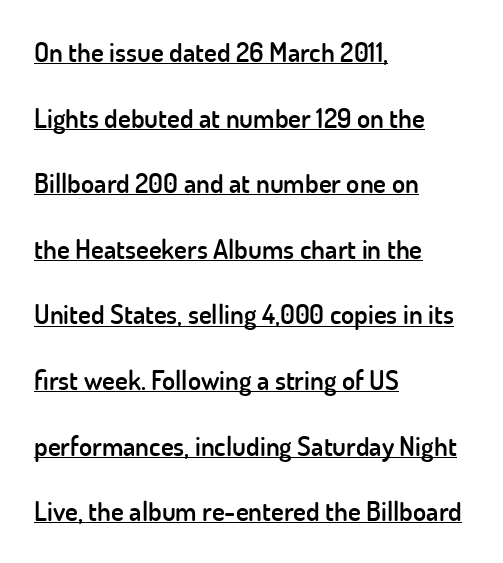
The typesetting leans somewhat heavy: a semibold. The lines in this sample share a left origin and differ only in where they stop. One glance says open: line gaps are wider than usual. Letter spacing: default. Characters remain perfectly vertical along every line. Quick note: underline on.
